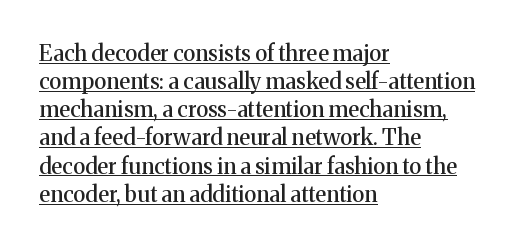
Line starts are locked; line ends wander. This block has exactly the height ordinary leading produces. This is underlined copy, the kind a proofreader might mark for attention. Nobody touched the tracking dial on this one. The letters stand upright; this is a roman face.
